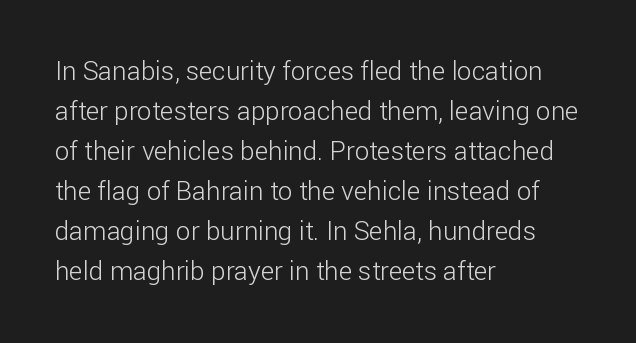
Q: Is the text bold? A: No.
Q: Is the text italic (slanted)? A: No, it is upright.
Q: Is the text underlined? A: No.
Q: How is the paragraph aligned? A: Left-aligned.
Q: Is the spacing between letters normal or unusually wide? A: Normal.
Q: Is the spacing between lines tight, normal or loose? A: Normal.
